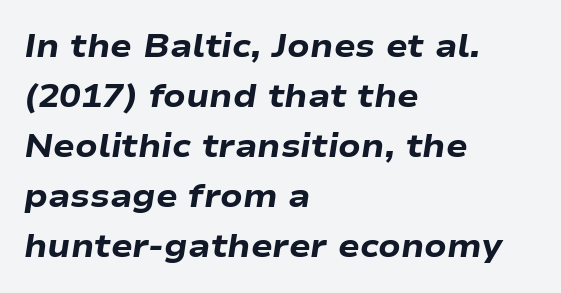
Q: Is the text bold? A: Yes.
Q: Is the text italic (slanted)? A: Yes, it leans right by about 9 degrees.
Q: Is the text underlined? A: No.
Q: How is the paragraph aligned? A: Left-aligned.
Q: Is the spacing between letters normal or unusually wide? A: Normal.
Q: Is the spacing between lines tight, normal or loose? A: Normal.
Q: Width (condensed, normal, or wide)? A: Wide.
Q: Stroke contrast? A: Low.
Q: x-height? A: Medium.
Q: Monospaced? A: No.
